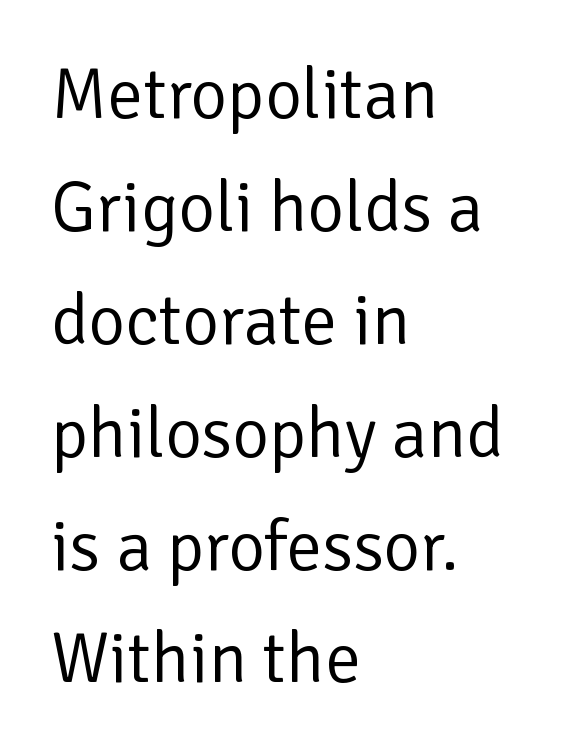
The image shows 71 px regular-weight sans-serif type, upright; set left-aligned, normal line spacing (1.59x), normal letter spacing, not underlined; low stroke contrast and a medium x-height.
